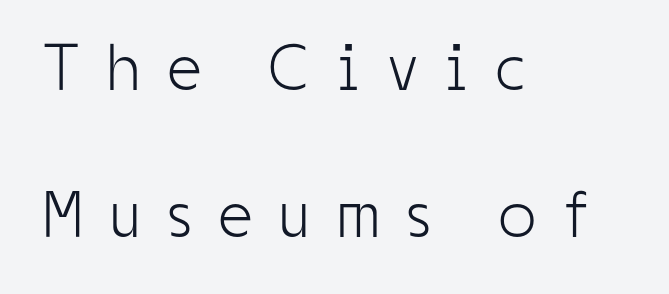
The image shows 66 px light, condensed sans-serif type, upright; set left-aligned, loose line spacing (2.22x), unusually wide letter spacing (+0.42 em), not underlined; low stroke contrast and a medium x-height.
